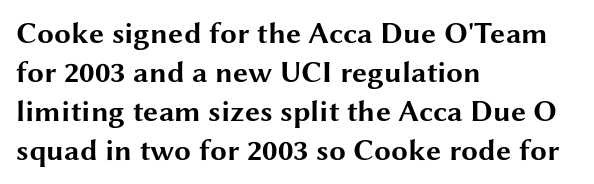
These lines are set flush left with a ragged right edge. This block has exactly the height ordinary leading produces. The letterforms sit shoulder to shoulder at normal distance. The face used here is proportionally spaced, like ordinary book or web type.
